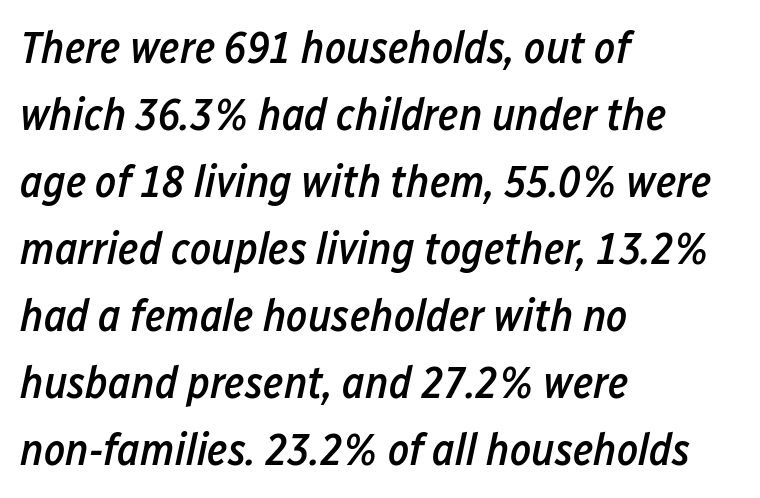
The image shows 45 px semibold, condensed type, italic (leaning right); set left-aligned, normal line spacing (1.49x), normal letter spacing, not underlined; low stroke contrast and a medium x-height.
